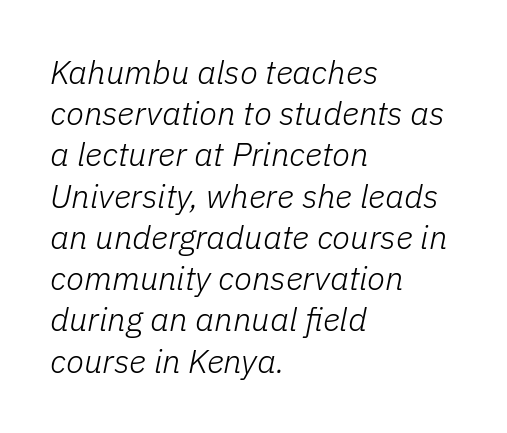
This sample uses plain, unmodified letter spacing. Every character sits at an angle, as italics do. The ragged edge is on the right, which tells us the setting is flush left. Descender tails drop into unmarked territory. Caption: face not bold, strokes unweighted.
